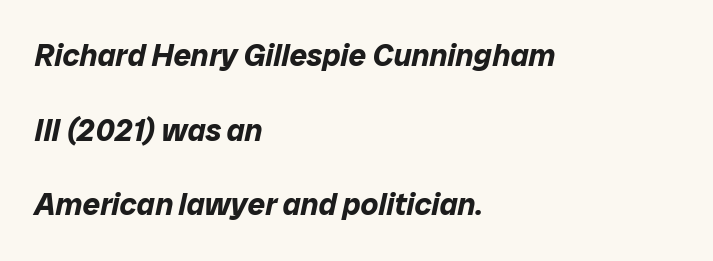
{"italic": "yes", "lean": "right", "slant_degrees": 12, "bold": "yes", "weight": "bold", "width": "normal", "stroke_contrast": "low", "x_height": "medium", "monospaced": "no", "underline": "no", "align": "left", "line_spacing": "loose", "line_spacing_ratio": 2.41, "letter_spacing": "normal", "letter_spacing_em": 0.0, "glyph_px": 31}
